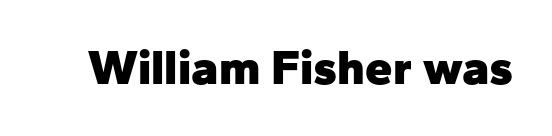
{"serif": "no", "italic": "no", "bold": "yes", "weight": "heavy", "width": "normal", "stroke_contrast": "low", "x_height": "medium", "monospaced": "no", "underline": "no", "letter_spacing": "normal", "letter_spacing_em": 0.0, "glyph_px": 49}
